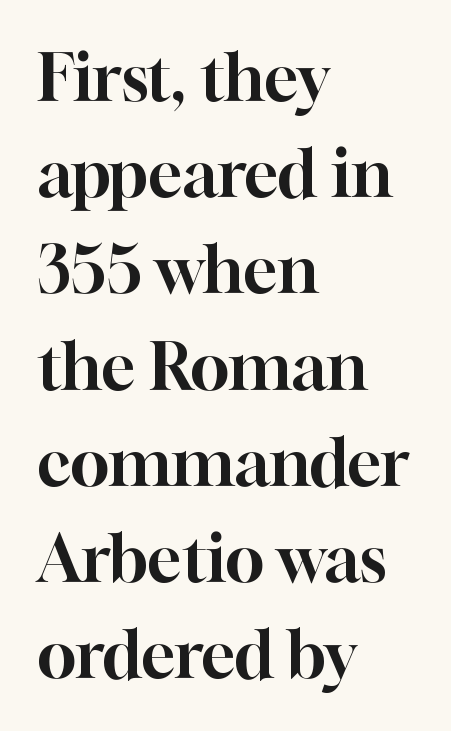
What kind of face is this? One with serifs. No word sits above an underline. A typesetter would call this leading conventional body-copy spacing. The line texture is even and compact thanks to regular tracking. The paragraph has a hard left edge and a soft right edge.
